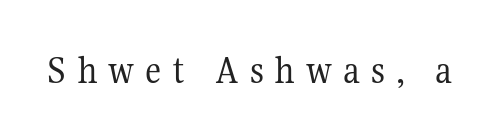
The image shows 40 px regular-weight serif type, upright; set unusually wide letter spacing (+0.27 em), not underlined; medium stroke contrast and a medium x-height.
